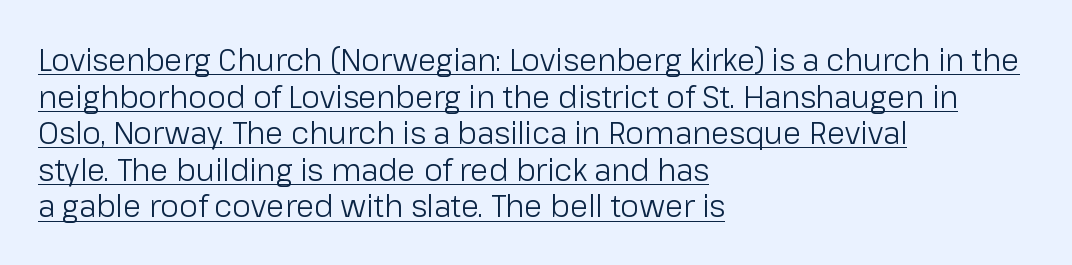
Q: Is the text bold? A: No.
Q: Is the text italic (slanted)? A: No, it is upright.
Q: Is the typeface a serif or a sans-serif typeface? A: Sans-serif.
Q: Is the text underlined? A: Yes.
Q: How is the paragraph aligned? A: Left-aligned.
Q: Is the spacing between letters normal or unusually wide? A: Normal.
Q: Width (condensed, normal, or wide)? A: Normal.
Q: Stroke contrast? A: Low.
Q: x-height? A: Medium.
Q: Monospaced? A: No.
